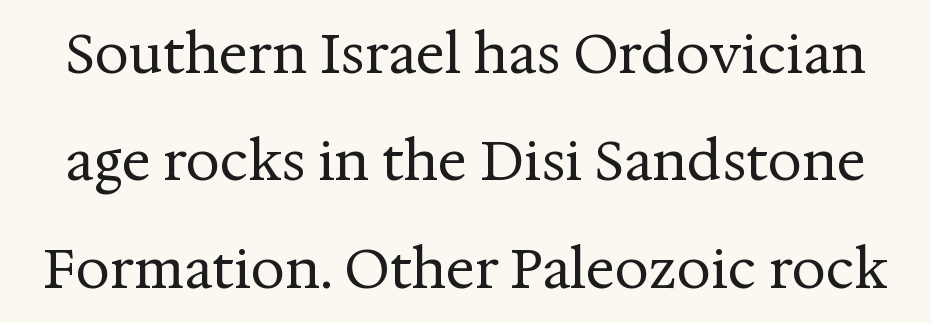
{"serif": "yes", "italic": "no", "bold": "no", "weight": "regular", "width": "normal", "stroke_contrast": "medium", "x_height": "medium", "monospaced": "no", "underline": "no", "line_spacing": "loose", "line_spacing_ratio": 1.99, "letter_spacing": "normal", "letter_spacing_em": 0.0, "glyph_px": 54}
